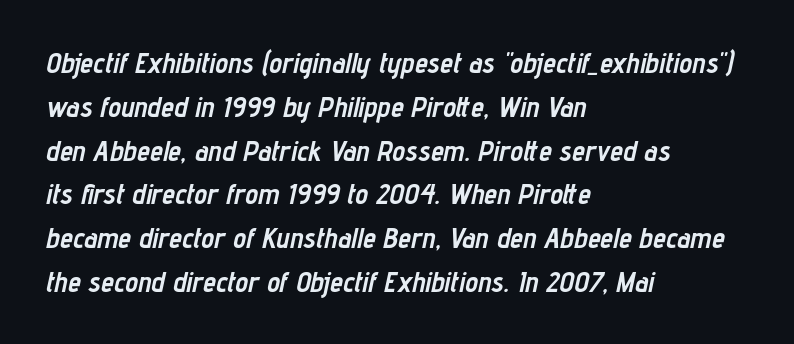
The image shows 29 px semibold, condensed type, italic (leaning right); set left-aligned, normal line spacing (1.51x), normal letter spacing, not underlined; low stroke contrast and a medium x-height.
